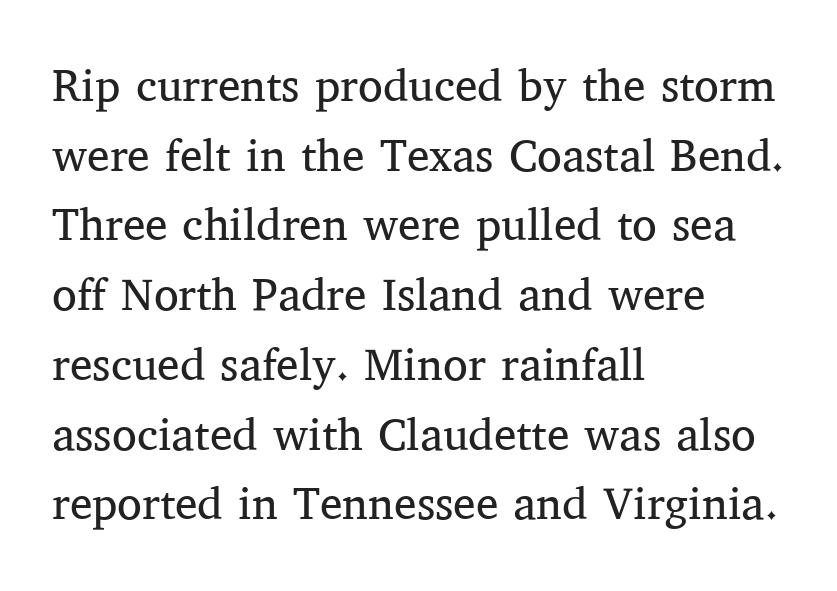
Q: Is the text bold? A: No.
Q: Is the text italic (slanted)? A: No, it is upright.
Q: Is the typeface a serif or a sans-serif typeface? A: Serif.
Q: Is the text underlined? A: No.
Q: How is the paragraph aligned? A: Left-aligned.
Q: Is the spacing between letters normal or unusually wide? A: Normal.
Q: Is the spacing between lines tight, normal or loose? A: Normal.
Q: Width (condensed, normal, or wide)? A: Normal.
Q: Stroke contrast? A: Medium.
Q: x-height? A: Medium.
Q: Monospaced? A: No.
